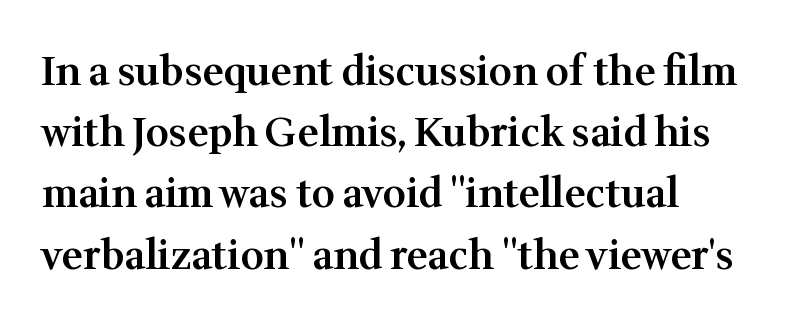
If you drew a line through each stem, it would be perfectly vertical. A fair bit of extra ink — the face is semibold, not bold. The type is set solid horizontally, with unmodified tracking. The rendering uses a moderate line-height, typical for paragraphs.
